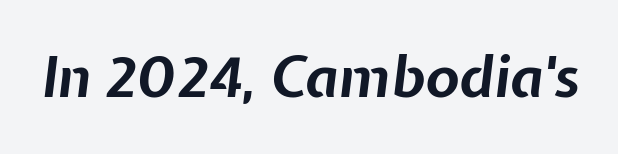
{"italic": "yes", "lean": "right", "slant_degrees": 7, "bold": "yes", "weight": "bold", "width": "normal", "stroke_contrast": "low", "x_height": "medium", "monospaced": "no", "underline": "no", "letter_spacing": "normal", "letter_spacing_em": 0.0, "glyph_px": 56}
